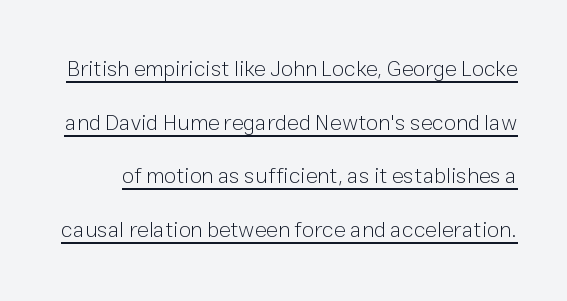
Q: Is the text bold? A: No.
Q: Is the text italic (slanted)? A: No, it is upright.
Q: Is the text underlined? A: Yes.
Q: Is the spacing between letters normal or unusually wide? A: Normal.
Q: Is the spacing between lines tight, normal or loose? A: Loose.
